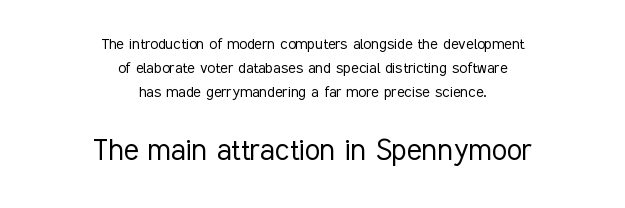
{"serif": "no", "italic": "no", "bold": "no", "weight": "light", "width": "condensed", "stroke_contrast": "low", "x_height": "medium", "monospaced": "no", "underline": "no", "align": "center", "line_spacing": "normal", "line_spacing_ratio": 1.32, "letter_spacing": "normal", "letter_spacing_em": 0.0, "larger_block": "second", "size_ratio": 1.94, "glyph_px": 35}
